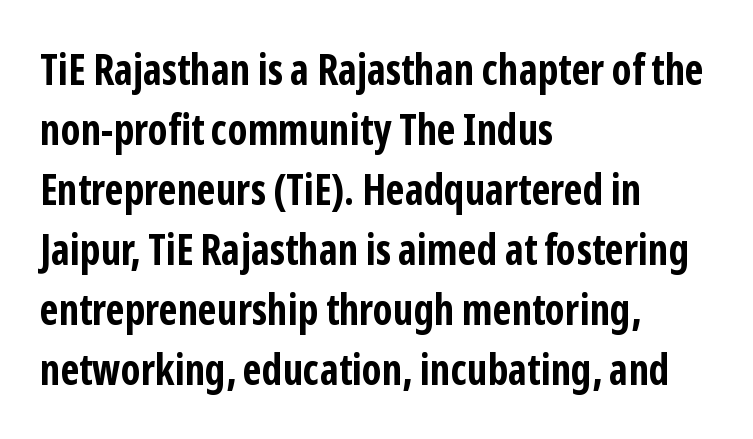
The image shows 42 px bold, condensed sans-serif type, upright; set left-aligned, normal line spacing (1.43x), normal letter spacing, not underlined; low stroke contrast and a medium x-height.
